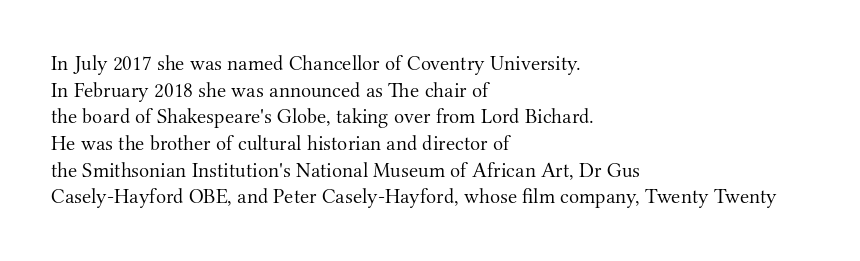
Q: Is the text bold? A: No.
Q: Is the text italic (slanted)? A: No, it is upright.
Q: Is the text underlined? A: No.
Q: How is the paragraph aligned? A: Left-aligned.
Q: Is the spacing between letters normal or unusually wide? A: Normal.
Q: Is the spacing between lines tight, normal or loose? A: Normal.
